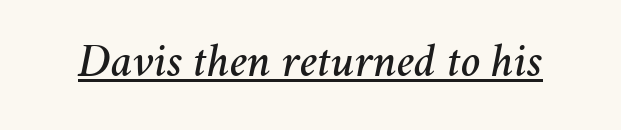
Q: Is the text italic (slanted)? A: Yes, it leans right by about 11 degrees.
Q: Is the text underlined? A: Yes.
Q: Is the spacing between letters normal or unusually wide? A: Normal.
Q: Width (condensed, normal, or wide)? A: Normal.
Q: Stroke contrast? A: Medium.
Q: x-height? A: Medium.
Q: Monospaced? A: No.
